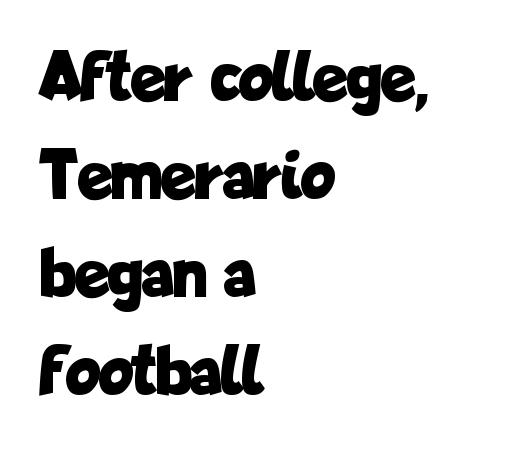
The image shows 72 px bold, condensed sans-serif type, upright; set left-aligned, normal line spacing (1.36x), normal letter spacing, not underlined; low stroke contrast and a medium x-height.
